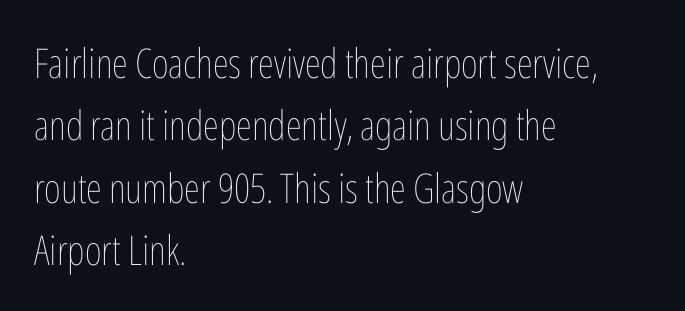
Posture: straight, roman, zero tilt. The space between consecutive lines is moderate. Line beginnings align vertically; line endings do not. Letter spacing: default. Is this a heavy cut? Hardly; it is regular or lighter. Looks like regular typesetting: each glyph gets only the width it needs.
